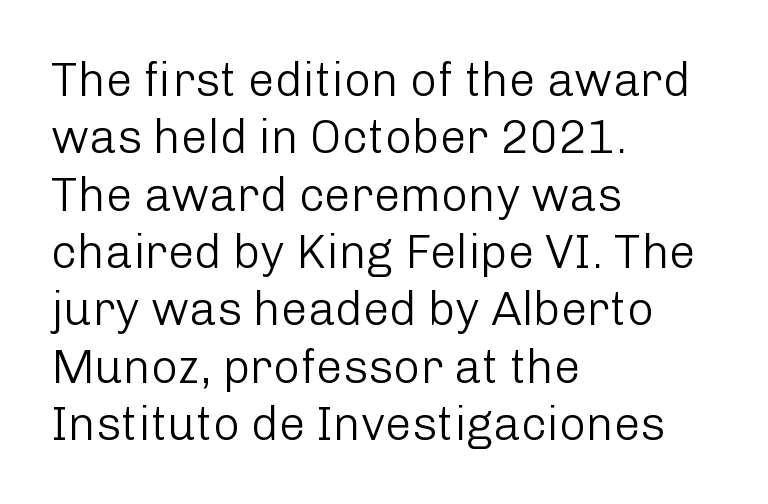
Q: Is the text bold? A: No.
Q: Is the text italic (slanted)? A: No, it is upright.
Q: Is the typeface a serif or a sans-serif typeface? A: Sans-serif.
Q: Is the text underlined? A: No.
Q: How is the paragraph aligned? A: Left-aligned.
Q: Is the spacing between letters normal or unusually wide? A: Normal.
Q: Width (condensed, normal, or wide)? A: Normal.
Q: Stroke contrast? A: Low.
Q: x-height? A: Medium.
Q: Monospaced? A: No.
